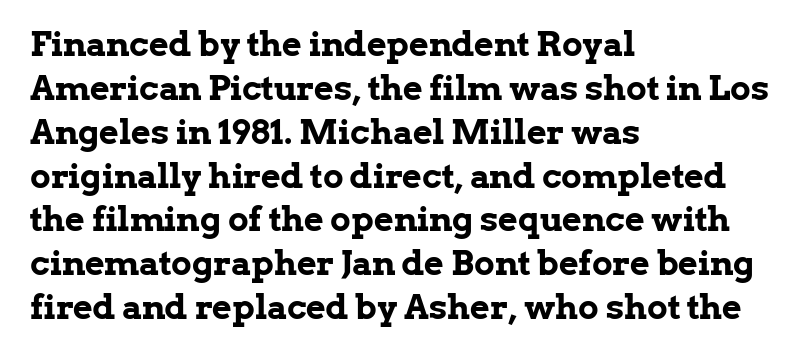
{"serif": "yes", "italic": "no", "bold": "yes", "weight": "bold", "width": "normal", "stroke_contrast": "low", "x_height": "medium", "monospaced": "no", "underline": "no", "align": "left", "line_spacing": "normal", "line_spacing_ratio": 1.29, "letter_spacing": "normal", "letter_spacing_em": 0.0, "glyph_px": 34}
